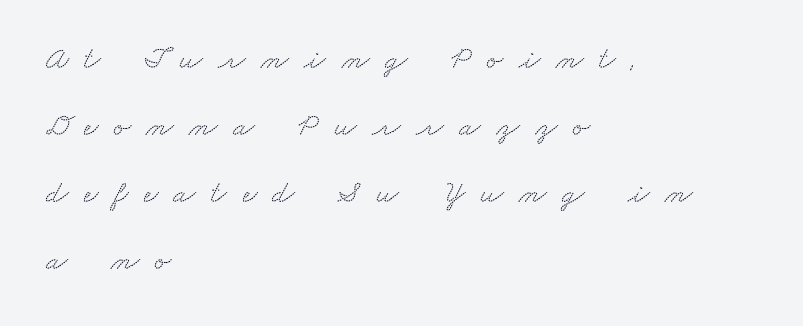
The image shows 32 px wide serif type; set left-aligned, loose line spacing (2.09x), unusually wide letter spacing (+0.48 em), not underlined; low stroke contrast and a small x-height.
